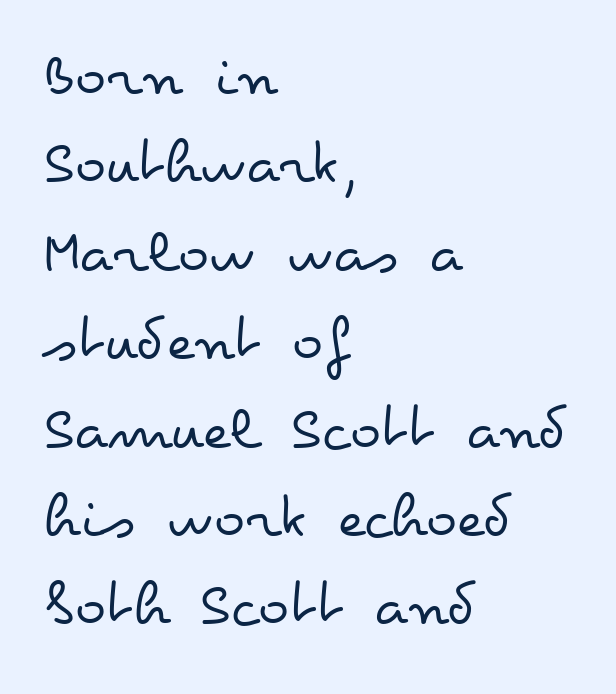
Is the stroke heavy? The answer is a plain regular-or-lighter. You can tell it's not italic because the verticals are truly vertical. The strip under each line holds only bare page. Caption: standard tracking, unaltered. How would I describe the line gaps? Plain and ordinary.
